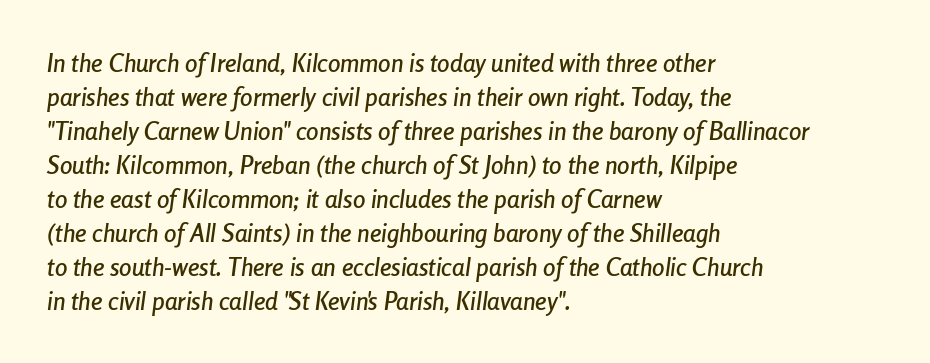
Honestly, the letter spacing is just normal — you wouldn't notice it. Left-aligned paragraph, ragged on the right. A clean baseline with only descenders dipping below it. Honestly, the row spacing looks completely unremarkable.
